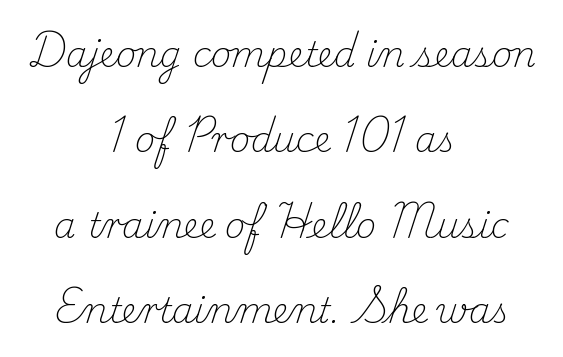
Q: Is the text bold? A: No.
Q: Is the text italic (slanted)? A: Yes.
Q: Is the typeface a serif or a sans-serif typeface? A: Serif.
Q: Is the text underlined? A: No.
Q: How is the paragraph aligned? A: Centered.
Q: Is the spacing between letters normal or unusually wide? A: Normal.
Q: Is the spacing between lines tight, normal or loose? A: Loose.
Q: Width (condensed, normal, or wide)? A: Normal.
Q: Stroke contrast? A: Medium.
Q: x-height? A: Small.
Q: Monospaced? A: No.
